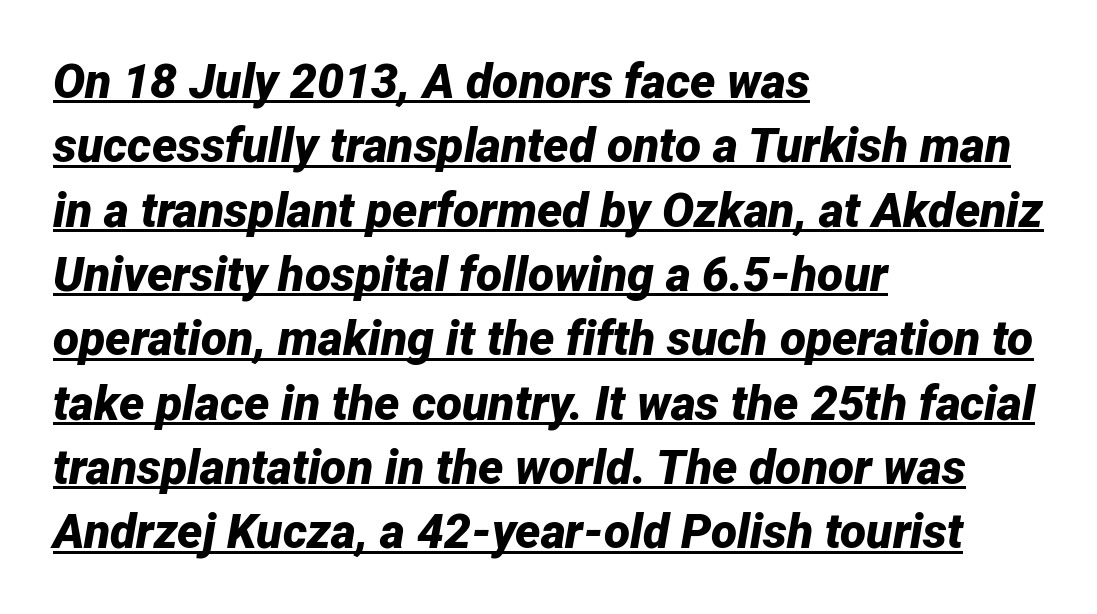
Q: Is the text bold? A: Yes.
Q: Is the text italic (slanted)? A: Yes, it leans right by about 12 degrees.
Q: Is the text underlined? A: Yes.
Q: How is the paragraph aligned? A: Left-aligned.
Q: Is the spacing between letters normal or unusually wide? A: Normal.
Q: Is the spacing between lines tight, normal or loose? A: Normal.
Q: Width (condensed, normal, or wide)? A: Normal.
Q: Stroke contrast? A: Low.
Q: x-height? A: Medium.
Q: Monospaced? A: No.
